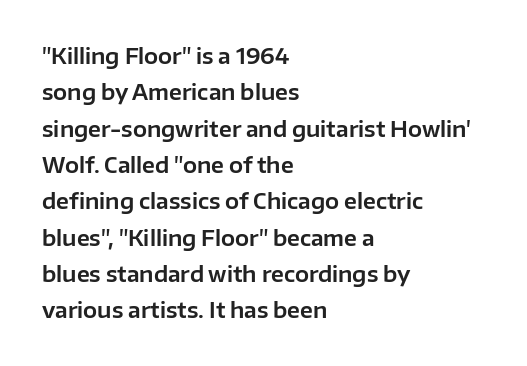
The image shows 21 px text type, upright; set left-aligned, line spacing 1.73x, normal letter spacing, not underlined.
